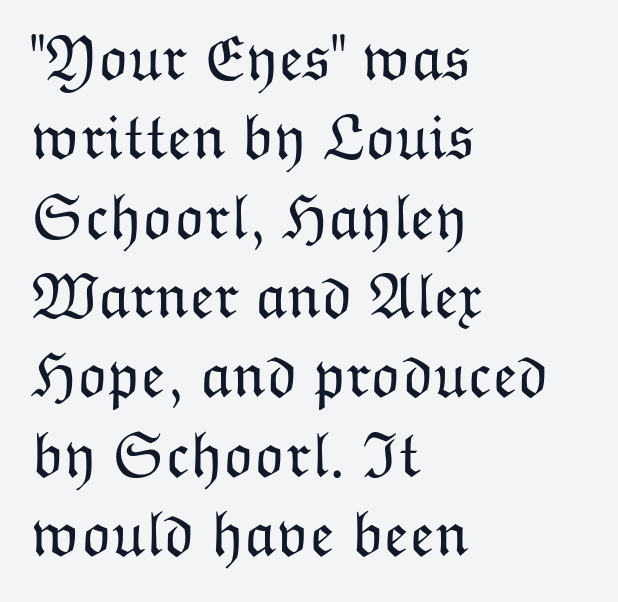
Clear beneath every line of the passage. Spacing between characters is what you'd get straight out of the box. Weight: in the light-to-regular range. Typeset ragged right — the left edge is the straight one. This sample has the flowing, uneven cadence of proportional lettering. Ordinary non-slanted type is in use.
